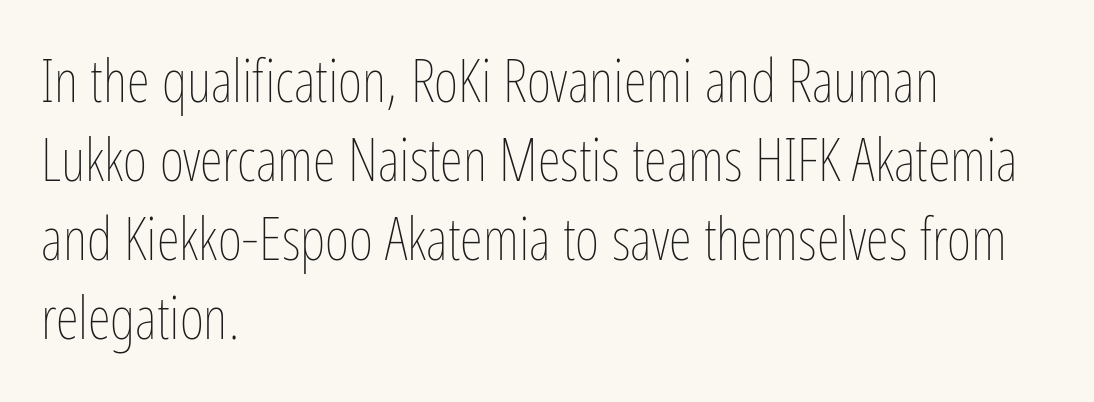
The image shows 59 px thin, condensed type, upright; set left-aligned, normal line spacing (1.34x), normal letter spacing, not underlined; low stroke contrast and a medium x-height.
